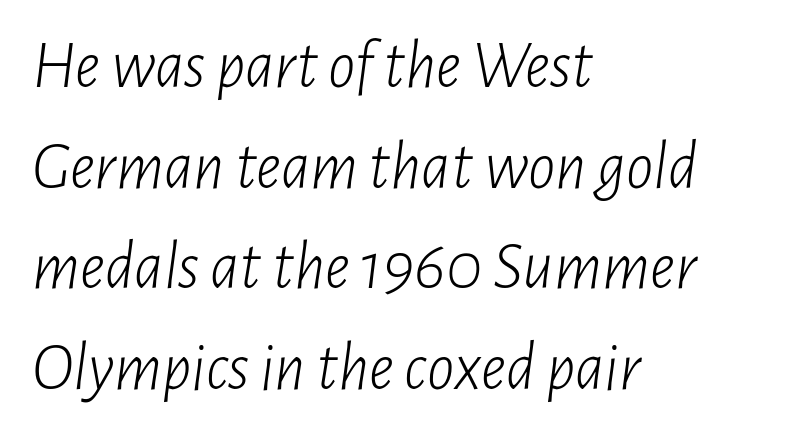
Q: Is the text bold? A: No.
Q: Is the text italic (slanted)? A: Yes, it leans right by about 7 degrees.
Q: Is the text underlined? A: No.
Q: How is the paragraph aligned? A: Left-aligned.
Q: Is the spacing between letters normal or unusually wide? A: Normal.
Q: Is the spacing between lines tight, normal or loose? A: Normal.
Q: Width (condensed, normal, or wide)? A: Condensed.
Q: Stroke contrast? A: Low.
Q: x-height? A: Medium.
Q: Monospaced? A: No.
